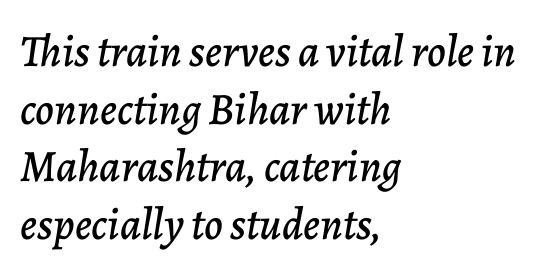
Honestly, the row spacing looks completely unremarkable. The space beneath each line is pristine and unruled. Default kerning and tracking; the words read as compact shapes. Style check: oblique. Short and long lines alike share a common starting point at left.
